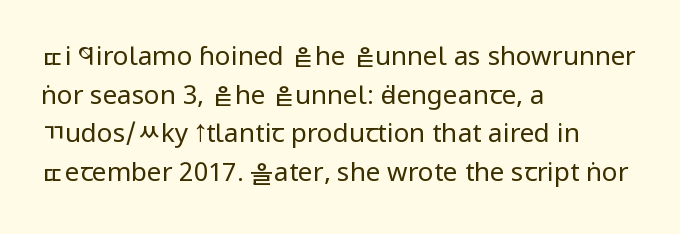
The image shows 26 px text type, upright; set left-aligned, normal line spacing (1.49x), normal letter spacing, not underlined.
